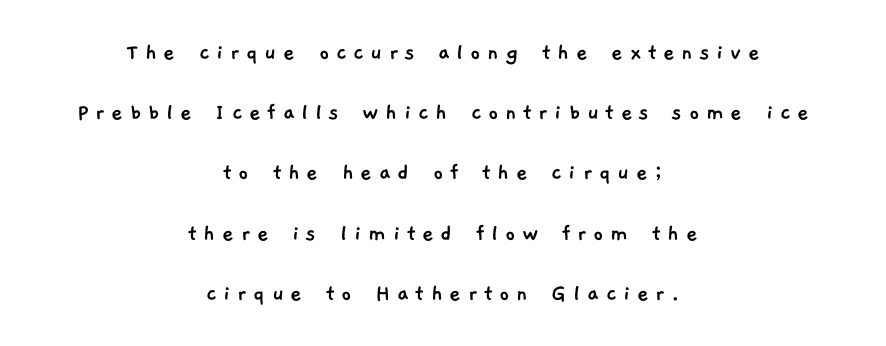
The image shows 25 px text type; set centered, loose line spacing (2.41x), unusually wide letter spacing (+0.26 em), not underlined.
